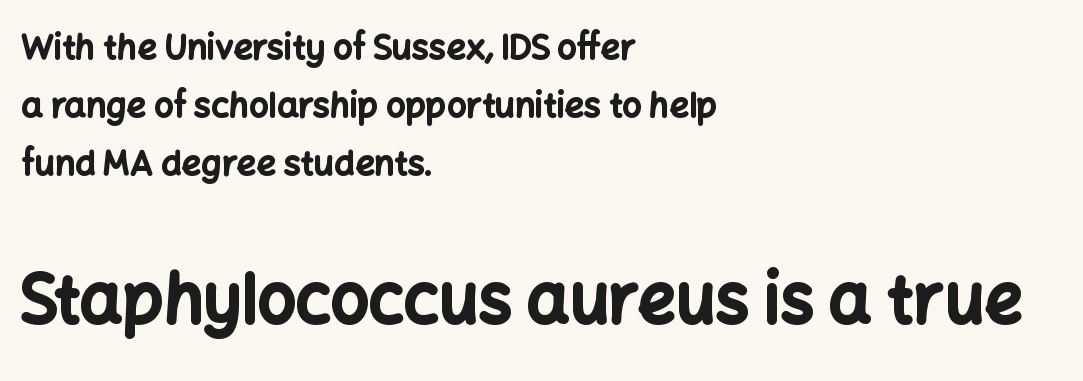
You get the small type first, then a jump to larger type. The gap between lines stays unmarked. Vertical spacing — default. Weight: bold. Students, note that the glyphs here touch the page at normal intervals.
